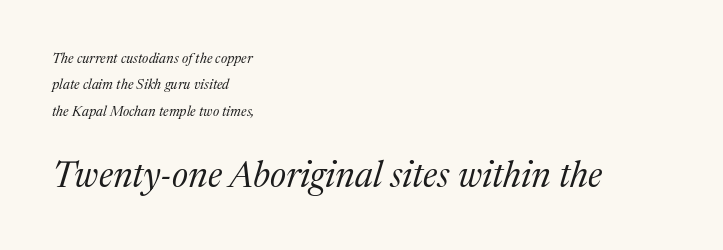
Q: Is the text bold? A: No.
Q: Is the text italic (slanted)? A: Yes, it leans right by about 17 degrees.
Q: Is the typeface a serif or a sans-serif typeface? A: Serif.
Q: Is the text underlined? A: No.
Q: How is the paragraph aligned? A: Left-aligned.
Q: Is the spacing between letters normal or unusually wide? A: Normal.
Q: Which block of text is set in a larger size, the first (top) or the second (bottom)? A: The second (bottom) one.
Q: Width (condensed, normal, or wide)? A: Normal.
Q: Stroke contrast? A: Medium.
Q: x-height? A: Medium.
Q: Monospaced? A: No.
